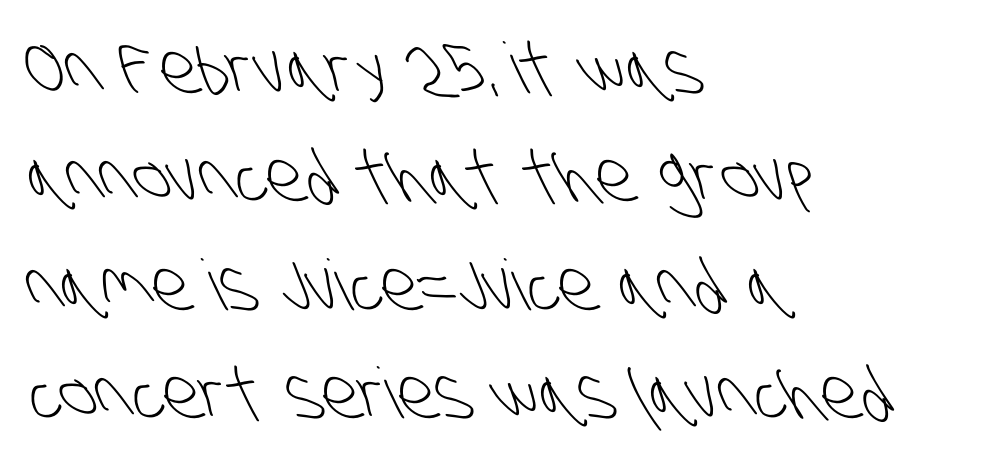
{"serif": "no", "bold": "no", "weight": "light", "width": "condensed", "stroke_contrast": "low", "x_height": "large", "monospaced": "no", "underline": "no", "align": "left", "line_spacing": "normal", "line_spacing_ratio": 1.55, "letter_spacing": "normal", "letter_spacing_em": 0.0, "glyph_px": 70}
